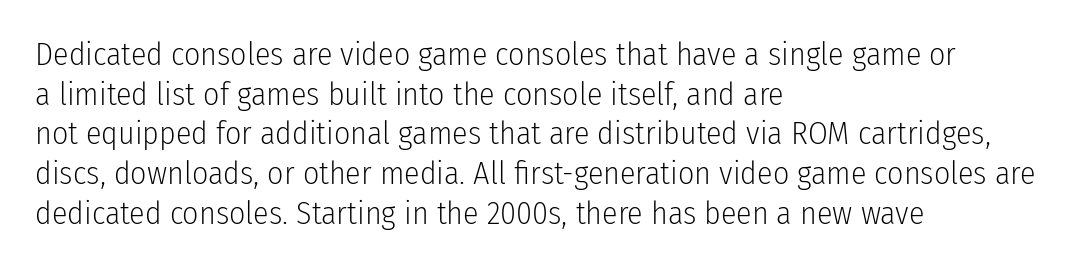
{"serif": "no", "italic": "no", "bold": "no", "weight": "light", "width": "condensed", "stroke_contrast": "low", "x_height": "medium", "monospaced": "no", "underline": "no", "align": "left", "line_spacing_ratio": 1.24, "letter_spacing": "normal", "letter_spacing_em": 0.0, "glyph_px": 32}
